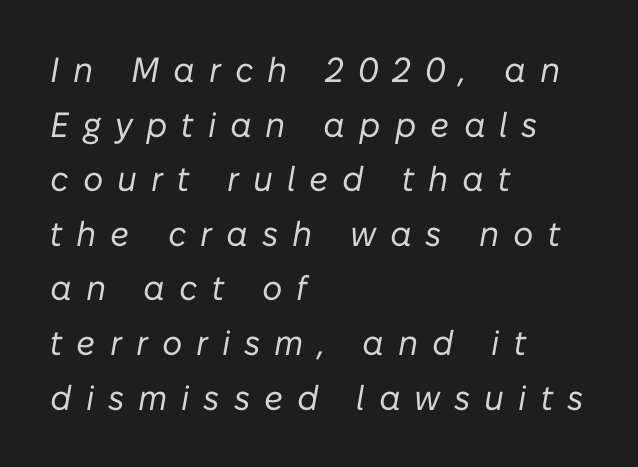
The image shows 35 px regular-weight type, italic (leaning right); set left-aligned, normal line spacing (1.56x), unusually wide letter spacing (+0.4 em), not underlined; low stroke contrast and a medium x-height.
